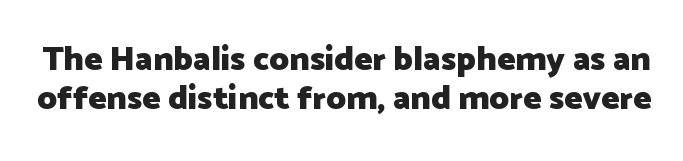
{"serif": "no", "italic": "no", "bold": "yes", "weight": "heavy", "width": "normal", "stroke_contrast": "low", "x_height": "medium", "monospaced": "no", "underline": "no", "line_spacing_ratio": 1.16, "letter_spacing": "normal", "letter_spacing_em": 0.0, "glyph_px": 34}
